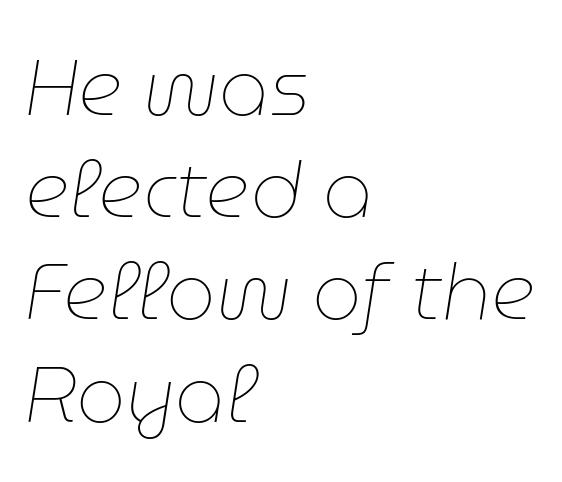
{"italic": "yes", "lean": "right", "slant_degrees": 9, "bold": "no", "weight": "thin", "width": "normal", "stroke_contrast": "low", "x_height": "medium", "monospaced": "no", "underline": "no", "align": "left", "line_spacing": "normal", "line_spacing_ratio": 1.31, "letter_spacing": "normal", "letter_spacing_em": 0.0, "glyph_px": 78}
